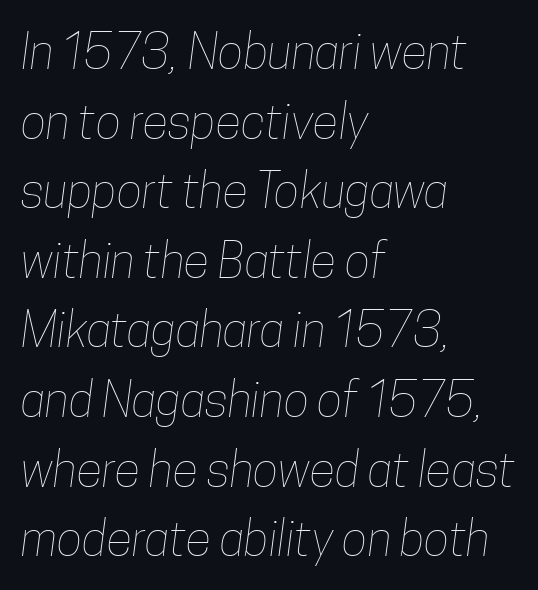
Horizontal alignment here is leftward, the default for most running prose. Characters follow at the spacing the type designer built in. Bare-footed words on every line. The rendering uses natural spacing where letterforms have individual widths. Bold? No — there's no thickening of the strokes. Students, observe: this is what conventionally led text looks like.
